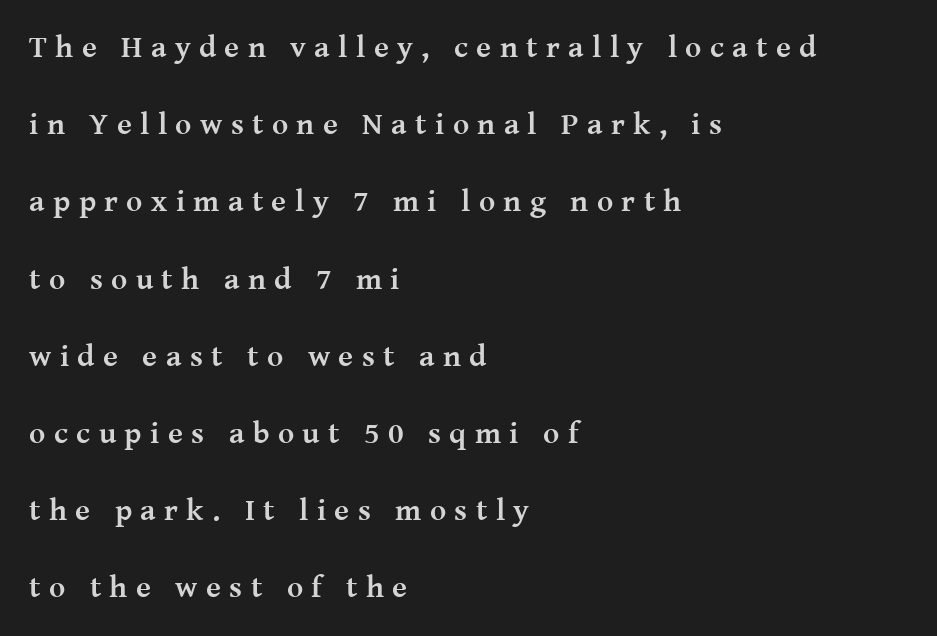
The image shows 31 px semibold serif type, upright; set left-aligned, loose line spacing (2.49x), unusually wide letter spacing (+0.27 em), not underlined; medium stroke contrast and a medium x-height.
